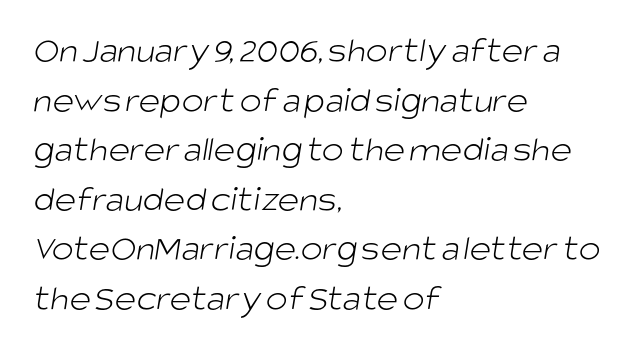
Are there feet on the stems? There aren't — it's a sans. This sample is left-justified, so line endings fall wherever the words run out. Does the leading feel generous? No, just average. Quick note: underline off.
